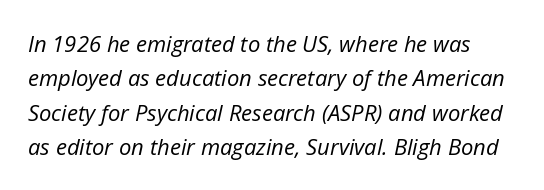
The image shows 22 px text type, italic (leaning right); set normal line spacing (1.56x), normal letter spacing, not underlined.
